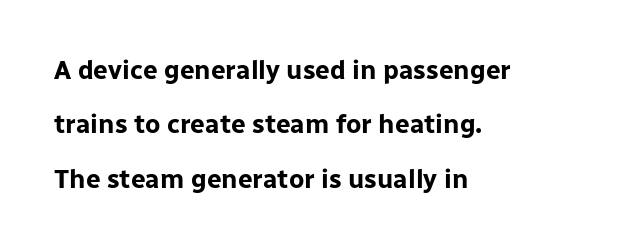
These lines are set flush left with a ragged right edge. The typography opts for an upright posture over an oblique one. Letter spacing: default. Bare-footed words on every line. Pretty heavy lettering here — definitely bold. Students, observe: this is what heavily led, spacious text looks like.
